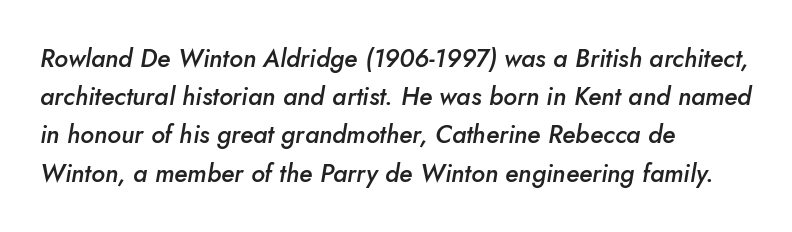
Quick note: italic. Vertical spacing — default. Slightly chunky letters — semibold, I'd say, not full bold. Each line starts at the same left margin while the right side varies.
